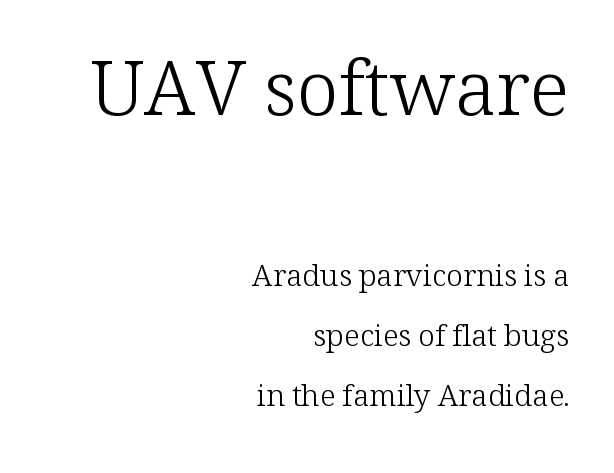
The image shows 76 px light serif type, upright; set right-aligned, loose line spacing (2.0x), normal letter spacing, not underlined; the first (top) block is 2.53x larger; low stroke contrast and a medium x-height.
